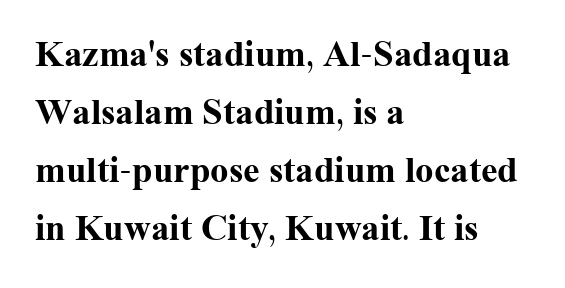
Q: Is the text bold? A: Yes.
Q: Is the text italic (slanted)? A: No, it is upright.
Q: Is the typeface a serif or a sans-serif typeface? A: Serif.
Q: Is the text underlined? A: No.
Q: How is the paragraph aligned? A: Left-aligned.
Q: Is the spacing between letters normal or unusually wide? A: Normal.
Q: Is the spacing between lines tight, normal or loose? A: Normal.
Q: Width (condensed, normal, or wide)? A: Normal.
Q: Stroke contrast? A: Medium.
Q: x-height? A: Medium.
Q: Monospaced? A: No.
